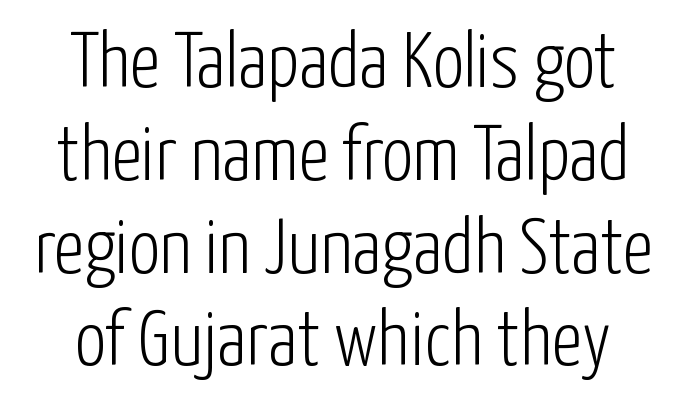
{"serif": "no", "italic": "no", "bold": "no", "weight": "light", "width": "condensed", "stroke_contrast": "low", "x_height": "medium", "monospaced": "no", "underline": "no", "line_spacing_ratio": 1.19, "letter_spacing": "normal", "letter_spacing_em": 0.0, "glyph_px": 78}
